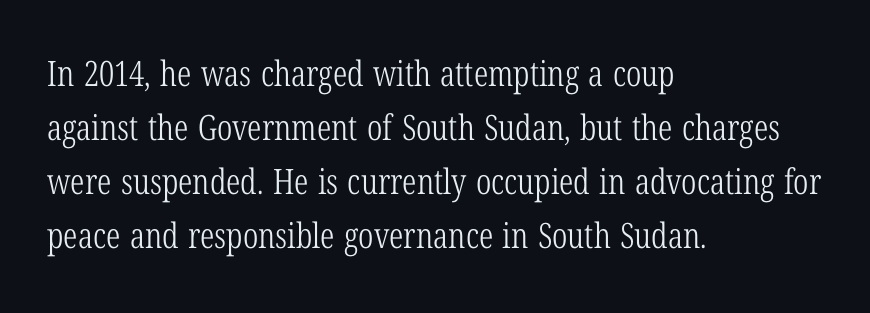
The image shows 35 px light, condensed serif type, upright; set left-aligned, normal line spacing (1.54x), normal letter spacing, not underlined; low stroke contrast and a medium x-height.
